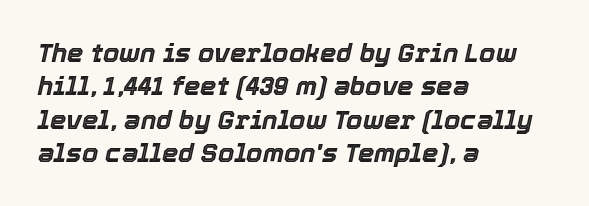
{"italic": "yes", "lean": "right", "slant_degrees": 12, "underline": "no", "align": "left", "line_spacing": "normal", "line_spacing_ratio": 1.28, "letter_spacing": "normal", "letter_spacing_em": 0.0, "glyph_px": 26}
